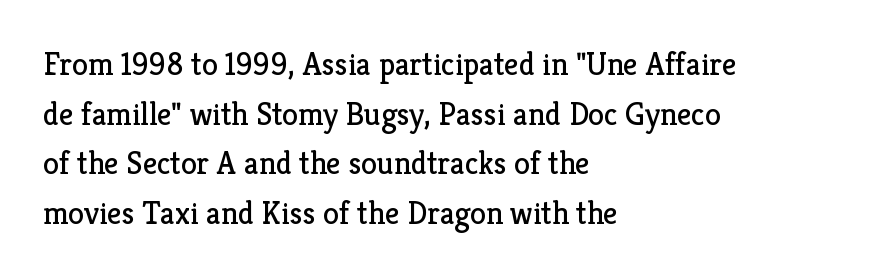
The image shows 32 px regular-weight serif type, upright; set left-aligned, normal line spacing (1.55x), normal letter spacing, not underlined; low stroke contrast and a medium x-height.
